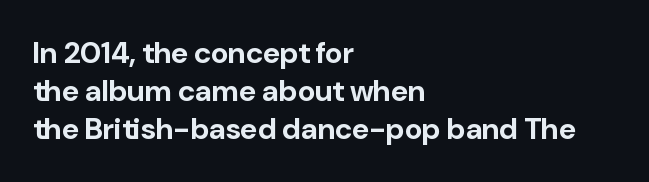
The rendering uses natural spacing where letterforms have individual widths. The glyphs have the mass of a bold cut. The letters stand upright; this is a roman face. Line spacing here is normal.
